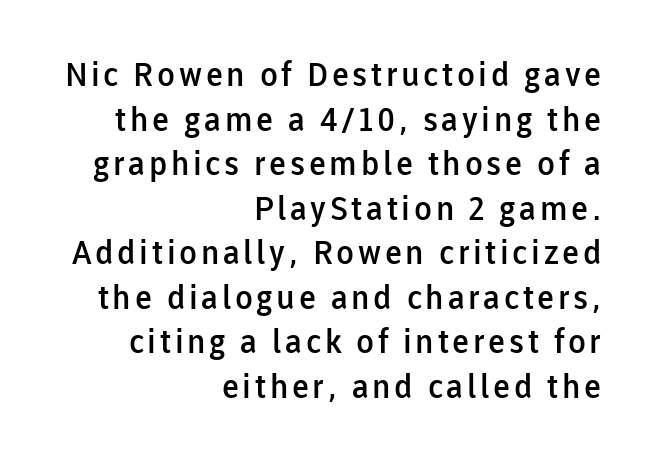
Q: Is the text bold? A: Semi-bold.
Q: Is the text italic (slanted)? A: No, it is upright.
Q: Is the typeface a serif or a sans-serif typeface? A: Sans-serif.
Q: Is the text underlined? A: No.
Q: How is the paragraph aligned? A: Right-aligned.
Q: Is the spacing between lines tight, normal or loose? A: Normal.
Q: Width (condensed, normal, or wide)? A: Normal.
Q: Stroke contrast? A: Low.
Q: x-height? A: Medium.
Q: Monospaced? A: No.
